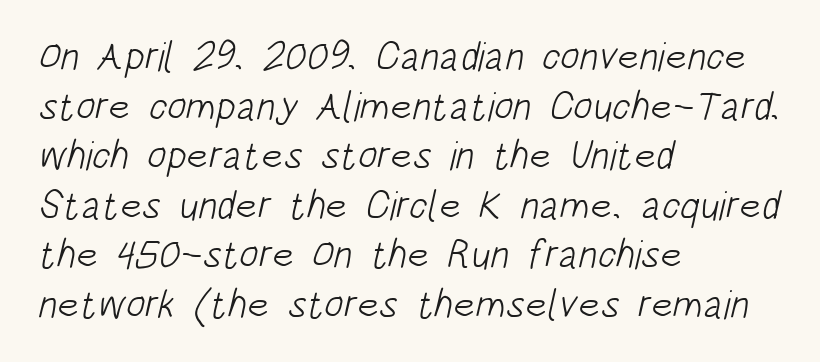
Q: Is the text bold? A: No.
Q: Is the typeface a serif or a sans-serif typeface? A: Sans-serif.
Q: Is the text underlined? A: No.
Q: How is the paragraph aligned? A: Left-aligned.
Q: Is the spacing between letters normal or unusually wide? A: Normal.
Q: Width (condensed, normal, or wide)? A: Condensed.
Q: Stroke contrast? A: Low.
Q: x-height? A: Large.
Q: Monospaced? A: No.
